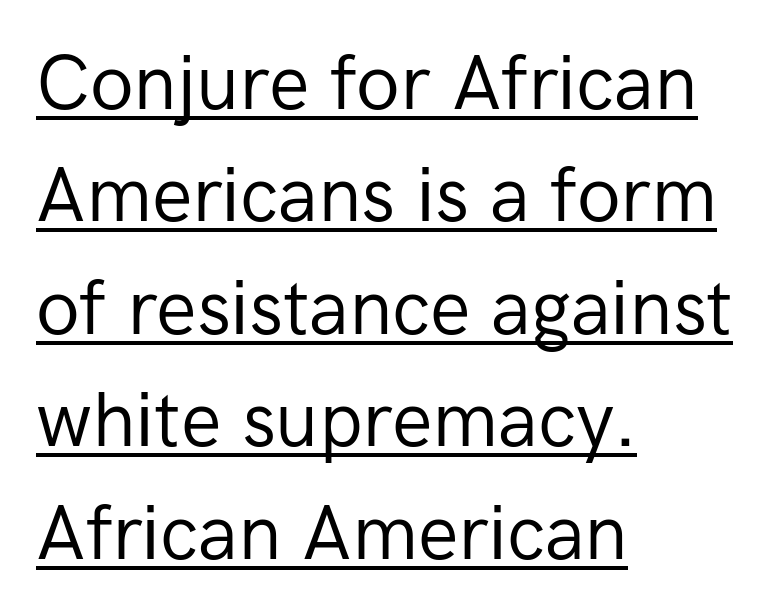
Caption: lettering with a line underneath. Leftover space on each line is placed entirely after the last word. In terms of leading, this rendering sits right in the middle. Is there any slant? The stems are plumb.
